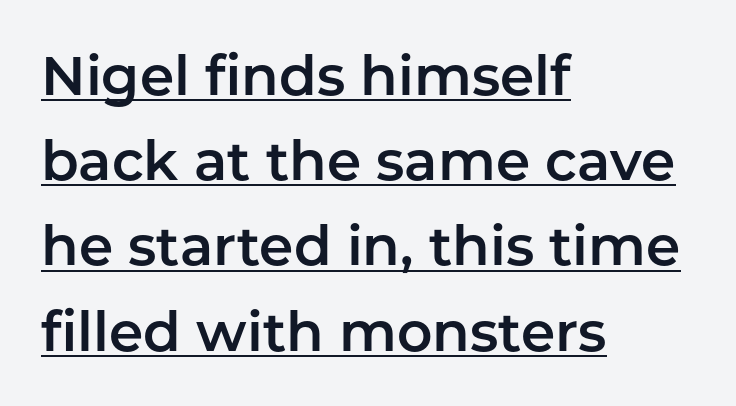
The image shows 55 px sans-serif type, upright; set left-aligned, normal line spacing (1.55x), normal letter spacing, underlined; low stroke contrast and a medium x-height.
